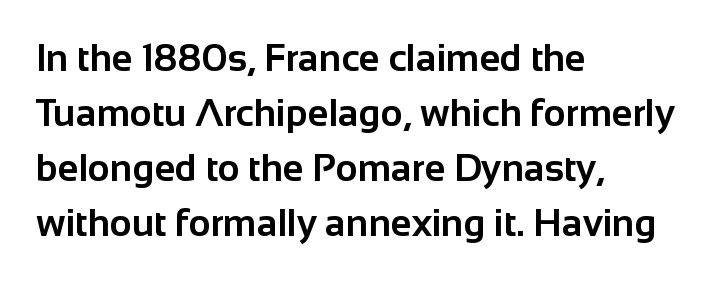
The image shows 38 px bold sans-serif type, upright; set left-aligned, normal line spacing (1.45x), normal letter spacing, not underlined; low stroke contrast and a medium x-height.
